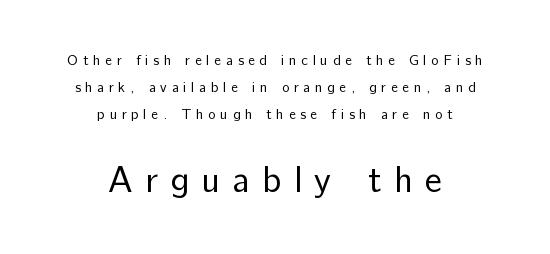
The image shows 36 px regular-weight sans-serif type, upright; set centered, loose line spacing (1.94x), unusually wide letter spacing (+0.34 em), not underlined; the second (bottom) block is 2.57x larger; low stroke contrast and a medium x-height.
